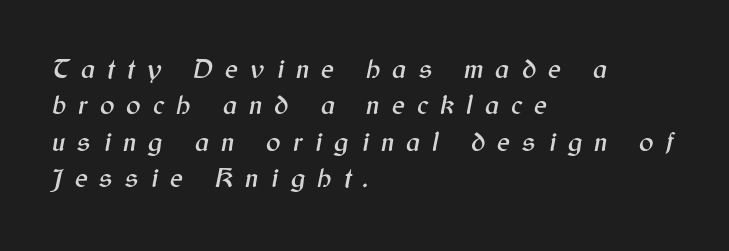
Q: Is the text italic (slanted)? A: Yes, it leans right by about 12 degrees.
Q: Is the text underlined? A: No.
Q: How is the paragraph aligned? A: Left-aligned.
Q: Is the spacing between letters normal or unusually wide? A: Unusually wide.
Q: Is the spacing between lines tight, normal or loose? A: Normal.
